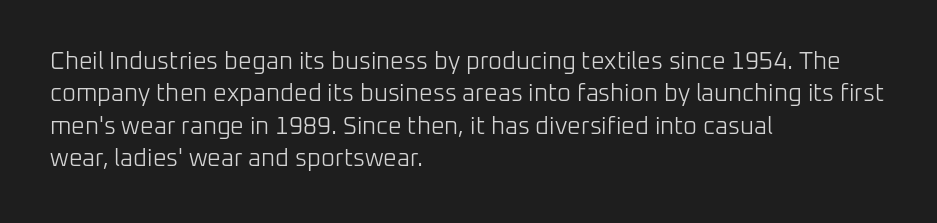
The image shows 24 px text type, upright; set left-aligned, normal line spacing (1.35x), normal letter spacing, not underlined.
